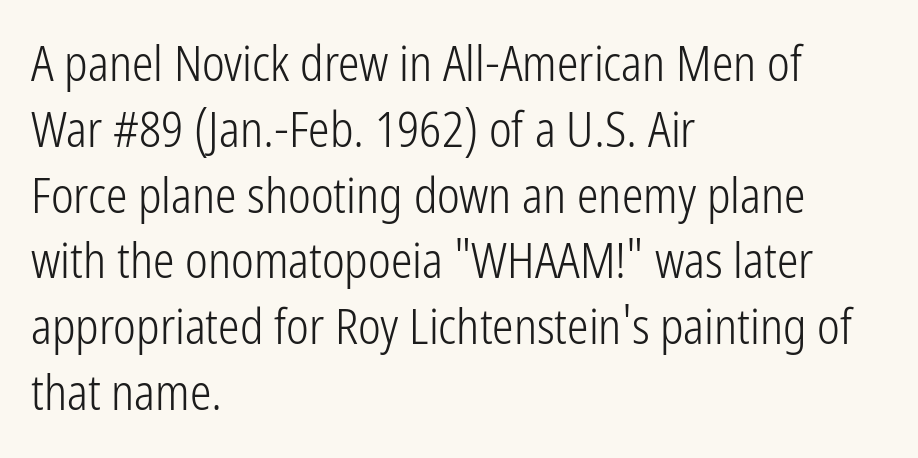
The paragraph has a hard left edge and a soft right edge. This sample has the flowing, uneven cadence of proportional lettering. Vertical stems look standard width or narrower in stroke. Normally led — the rows are evenly, conventionally spaced.
